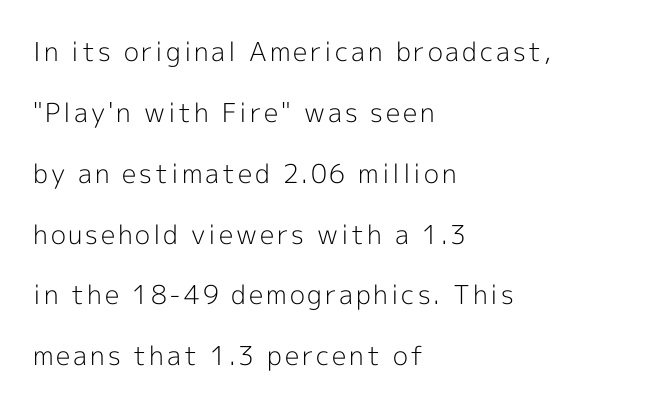
The weight tops out at a normal text grade. Every stem runs plumb, perpendicular to the baseline. The lines in this sample share a left origin and differ only in where they stop. Each row of text sits above clean, open space. A typesetter would call this leading open, well beyond the default.
